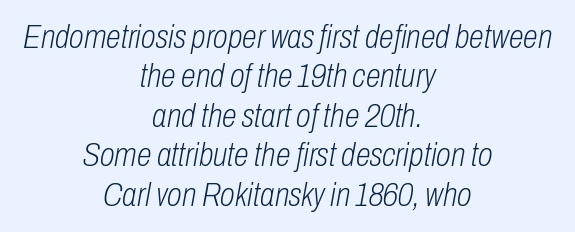
Nothing heavy about these letters — not bold at all. Unmarked baselines from the first word to the last. Each line is balanced around a shared central axis. Looking at the ascenders, they clearly lean. This sample has the flowing, uneven cadence of proportional lettering. Honestly, the letter spacing is just normal — you wouldn't notice it.
